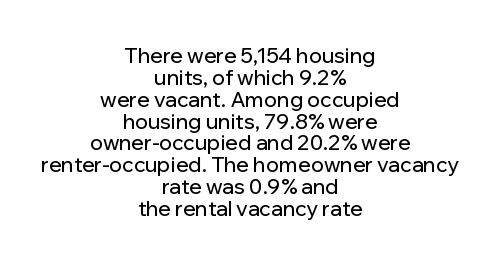
Vertical strokes here are truly vertical. You could barely slide anything between these rows. Standard letterfit; no display-style spreading of the glyphs. Neither beginnings nor endings align; midpoints do. The foot of each line stays bare and open.
